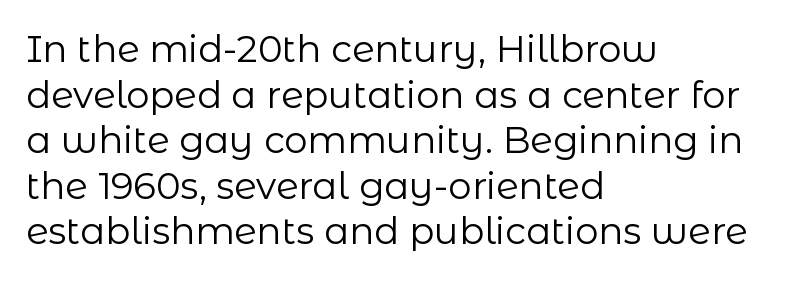
Ordinary non-slanted type is in use. These lines are rendered in a variable-pitch font. Glyph-to-glyph distance matches everyday printed text. The string is rendered with underlining switched off. The font is comparable to plain body text, perhaps lighter. The setting favours the left margin, as ordinary paragraphs usually do.
